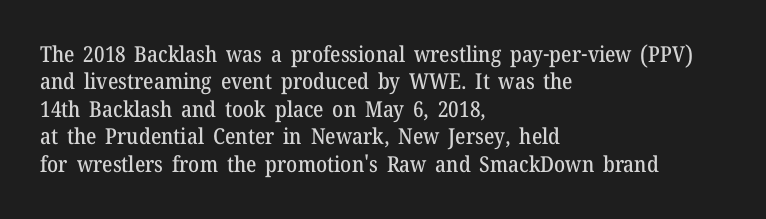
Q: Is the text italic (slanted)? A: No, it is upright.
Q: Is the text underlined? A: No.
Q: How is the paragraph aligned? A: Left-aligned.
Q: Is the spacing between letters normal or unusually wide? A: Normal.
Q: Is the spacing between lines tight, normal or loose? A: Normal.
